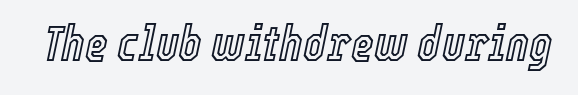
The image shows 49 px condensed type, italic (leaning right); set normal letter spacing, not underlined; a medium x-height.
